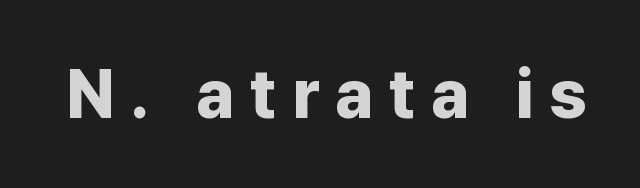
Unmarked baselines from the first word to the last. The letters advance in unequal steps, a hallmark of proportional type. The glyphs in this specimen are sans serif. The letters stand upright; this is a roman face.
